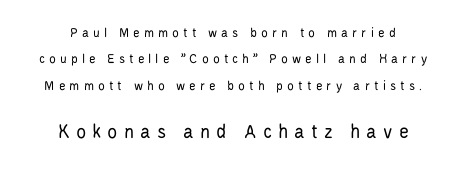
Q: Is the text bold? A: No.
Q: Is the text italic (slanted)? A: No, it is upright.
Q: Is the text underlined? A: No.
Q: Is the spacing between letters normal or unusually wide? A: Unusually wide.
Q: Which block of text is set in a larger size, the first (top) or the second (bottom)? A: The second (bottom) one.
